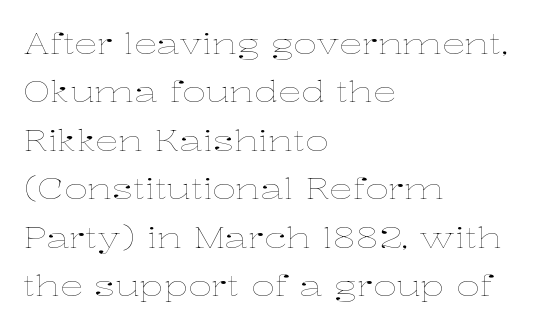
Q: Is the text bold? A: No.
Q: Is the text italic (slanted)? A: No, it is upright.
Q: Is the text underlined? A: No.
Q: How is the paragraph aligned? A: Left-aligned.
Q: Is the spacing between letters normal or unusually wide? A: Normal.
Q: Is the spacing between lines tight, normal or loose? A: Normal.
Q: Width (condensed, normal, or wide)? A: Wide.
Q: Stroke contrast? A: Low.
Q: x-height? A: Medium.
Q: Monospaced? A: No.
